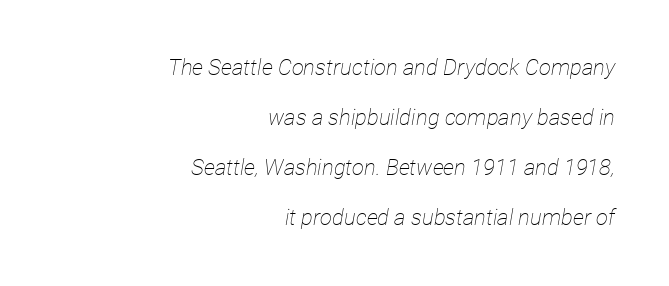
{"italic": "yes", "lean": "right", "slant_degrees": 12, "bold": "no", "underline": "no", "align": "right", "line_spacing": "loose", "line_spacing_ratio": 2.28, "letter_spacing": "normal", "letter_spacing_em": 0.0, "glyph_px": 22}
